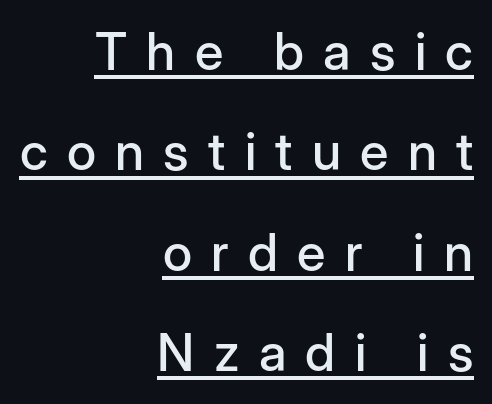
Q: Is the text italic (slanted)? A: No, it is upright.
Q: Is the typeface a serif or a sans-serif typeface? A: Sans-serif.
Q: Is the text underlined? A: Yes.
Q: How is the paragraph aligned? A: Right-aligned.
Q: Is the spacing between letters normal or unusually wide? A: Unusually wide.
Q: Is the spacing between lines tight, normal or loose? A: Loose.
Q: Width (condensed, normal, or wide)? A: Normal.
Q: Stroke contrast? A: Low.
Q: x-height? A: Medium.
Q: Monospaced? A: No.
